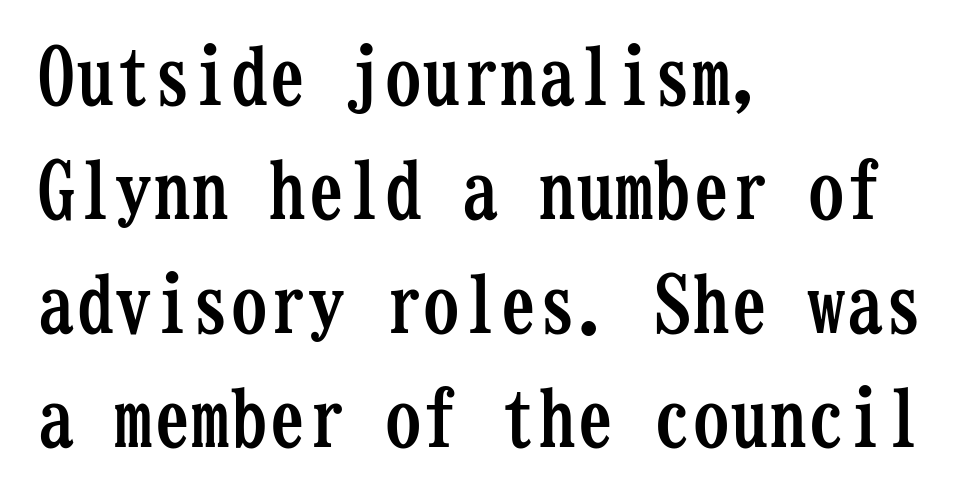
The zone under the glyphs is completely vacant. A typesetter would label this face a serif. Nobody touched the tracking dial on this one. Strokes here are thick enough to call this a true bold. A typesetter would mark this as roman, not italic.
